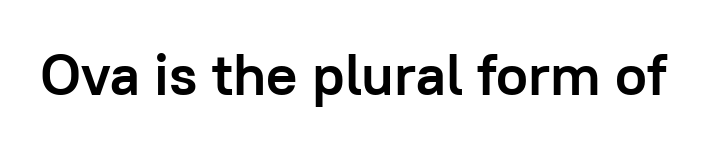
Q: Is the text bold? A: Yes.
Q: Is the text italic (slanted)? A: No, it is upright.
Q: Is the typeface a serif or a sans-serif typeface? A: Sans-serif.
Q: Is the text underlined? A: No.
Q: Is the spacing between letters normal or unusually wide? A: Normal.
Q: Width (condensed, normal, or wide)? A: Normal.
Q: Stroke contrast? A: Low.
Q: x-height? A: Medium.
Q: Monospaced? A: No.
